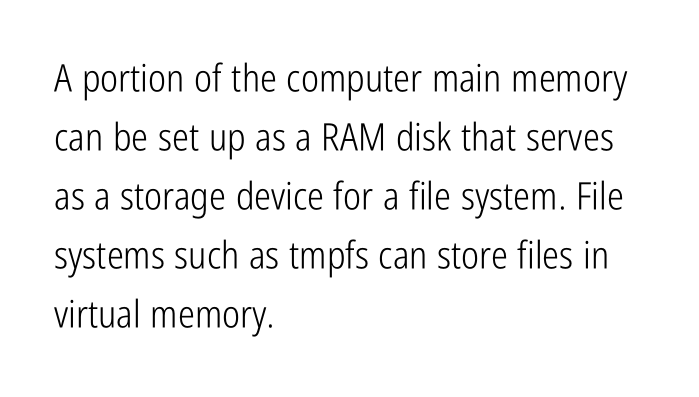
The image shows 38 px light, condensed sans-serif type, upright; set left-aligned, normal line spacing (1.55x), normal letter spacing, not underlined; low stroke contrast and a medium x-height.
